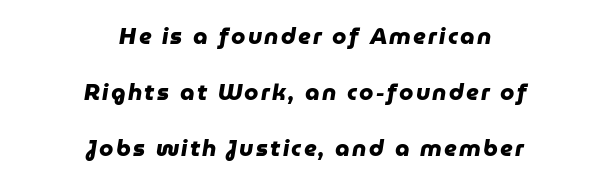
The image shows 23 px bold type; set centered, loose line spacing (2.44x), not underlined.
